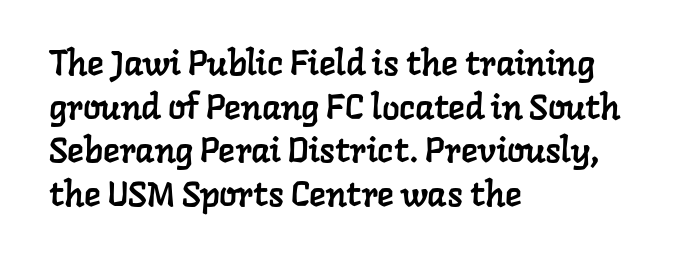
Q: Is the typeface a serif or a sans-serif typeface? A: Serif.
Q: Is the text underlined? A: No.
Q: How is the paragraph aligned? A: Left-aligned.
Q: Is the spacing between letters normal or unusually wide? A: Normal.
Q: Is the spacing between lines tight, normal or loose? A: Normal.
Q: Width (condensed, normal, or wide)? A: Normal.
Q: Stroke contrast? A: Low.
Q: x-height? A: Medium.
Q: Monospaced? A: No.
